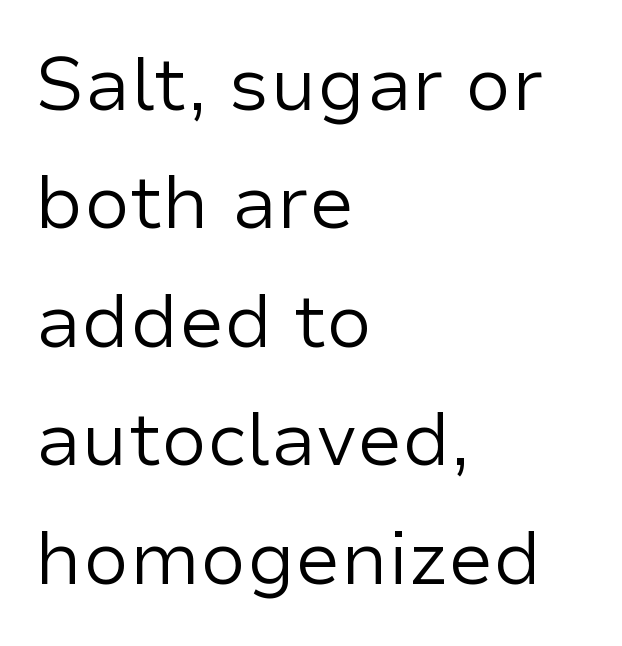
The image shows 74 px regular-weight sans-serif type, upright; set left-aligned, normal line spacing (1.6x), normal letter spacing, not underlined; low stroke contrast and a medium x-height.
